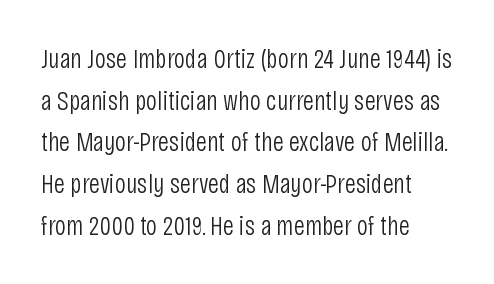
Q: Is the text bold? A: No.
Q: Is the text italic (slanted)? A: No, it is upright.
Q: Is the typeface a serif or a sans-serif typeface? A: Sans-serif.
Q: Is the text underlined? A: No.
Q: How is the paragraph aligned? A: Left-aligned.
Q: Is the spacing between letters normal or unusually wide? A: Normal.
Q: Is the spacing between lines tight, normal or loose? A: Normal.
Q: Width (condensed, normal, or wide)? A: Condensed.
Q: Stroke contrast? A: Low.
Q: x-height? A: Large.
Q: Monospaced? A: No.
